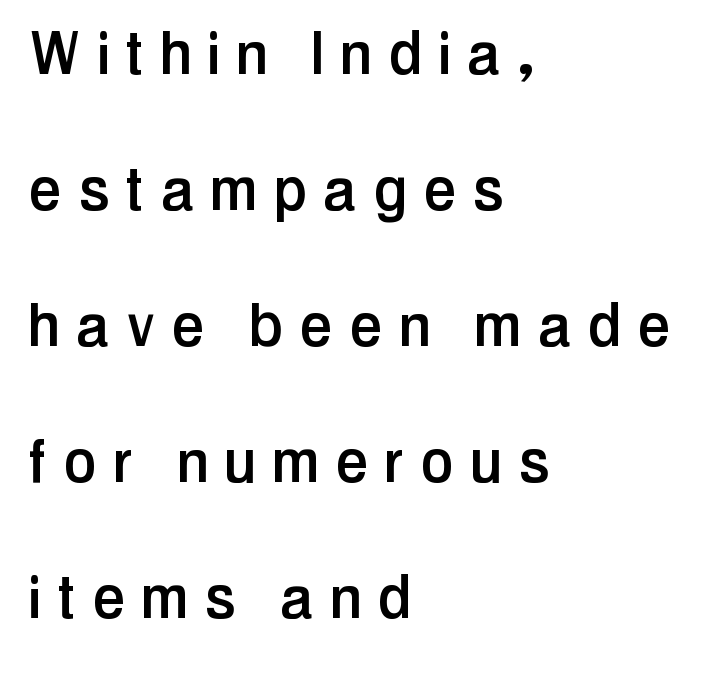
Q: Is the text italic (slanted)? A: No, it is upright.
Q: Is the typeface a serif or a sans-serif typeface? A: Sans-serif.
Q: Is the text underlined? A: No.
Q: How is the paragraph aligned? A: Left-aligned.
Q: Is the spacing between letters normal or unusually wide? A: Unusually wide.
Q: Width (condensed, normal, or wide)? A: Condensed.
Q: Stroke contrast? A: Low.
Q: x-height? A: Medium.
Q: Monospaced? A: No.
